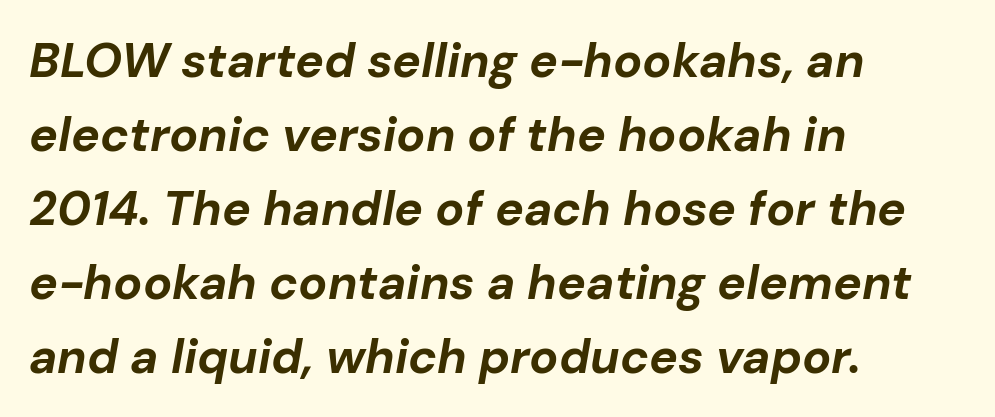
The image shows 48 px bold type, italic (leaning right); set left-aligned, normal line spacing (1.54x), normal letter spacing, not underlined; low stroke contrast and a medium x-height.
